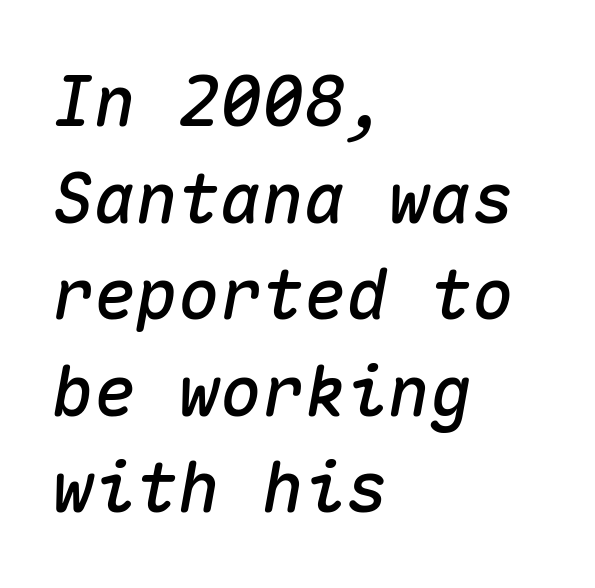
Regarding leading, the lines here are spaced in the standard way. Which margin do the lines hug? The left one — the right edge is uneven. Each row of text sits above clean, open space. Does the lettering tilt? It does — this is italic. The passage shown is typed in a monospace face where columns stay perfectly aligned. There is no visible air inserted between adjacent glyphs.
